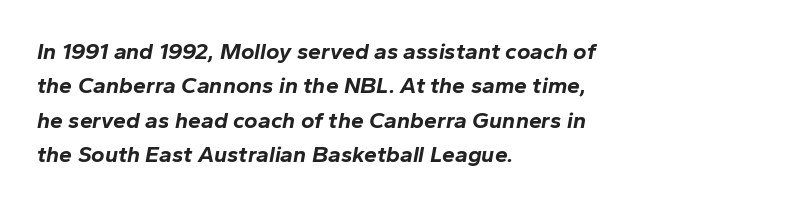
{"italic": "yes", "lean": "right", "slant_degrees": 10, "bold": "yes", "underline": "no", "align": "left", "line_spacing": "normal", "line_spacing_ratio": 1.5, "letter_spacing": "normal", "letter_spacing_em": 0.0, "glyph_px": 23}
